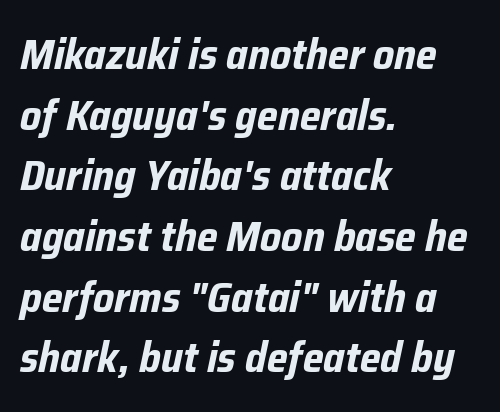
The image shows 43 px bold, condensed type, italic (leaning right); set left-aligned, normal line spacing (1.41x), normal letter spacing, not underlined; low stroke contrast and a medium x-height.
